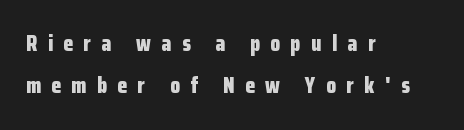
The image shows 22 px bold type, upright; set left-aligned, loose line spacing (1.93x), unusually wide letter spacing (+0.48 em), not underlined.
